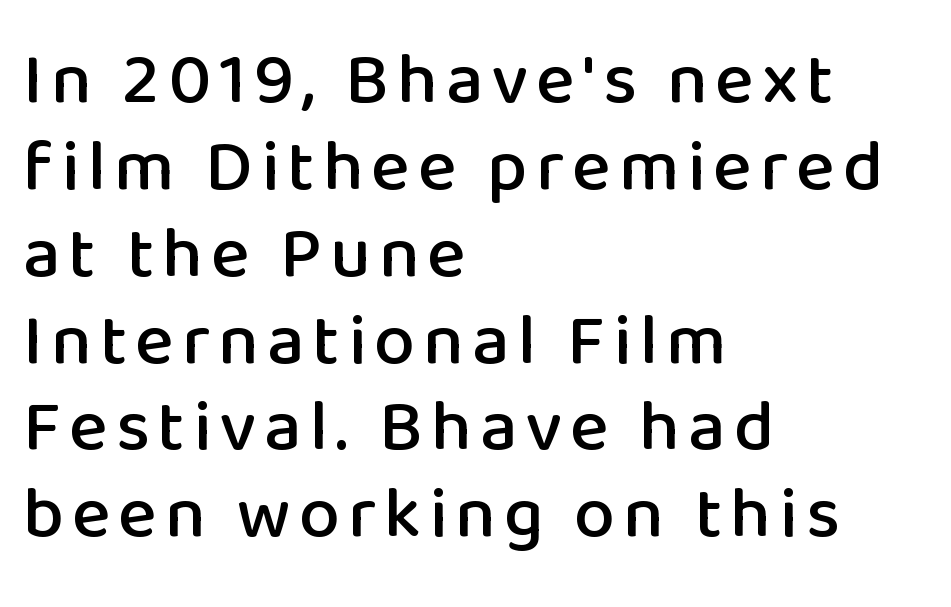
Q: Is the text italic (slanted)? A: No, it is upright.
Q: Is the typeface a serif or a sans-serif typeface? A: Sans-serif.
Q: Is the text underlined? A: No.
Q: How is the paragraph aligned? A: Left-aligned.
Q: Width (condensed, normal, or wide)? A: Normal.
Q: Stroke contrast? A: Low.
Q: x-height? A: Medium.
Q: Monospaced? A: No.
